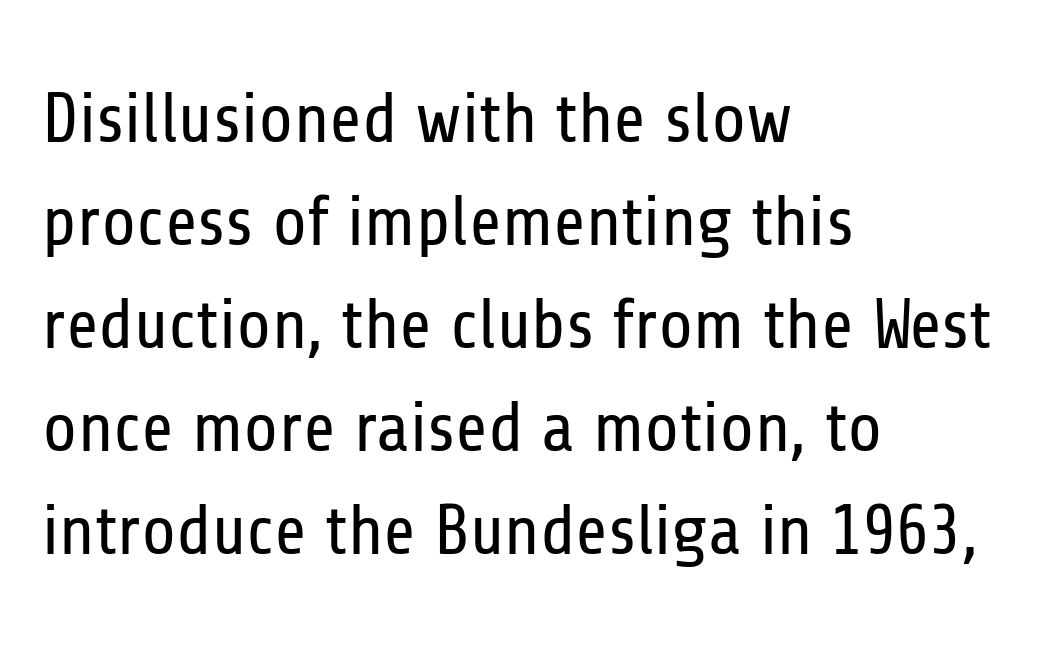
The passage shown stacks its lines at a standard gap. You could call the tracking neutral — neither tight nor loose. Think of a printed novel: that variable character pitch is what you see here. Bare-footed words on every line. The letterforms sit at book weight or below. Typeset ragged right — the left edge is the straight one.
